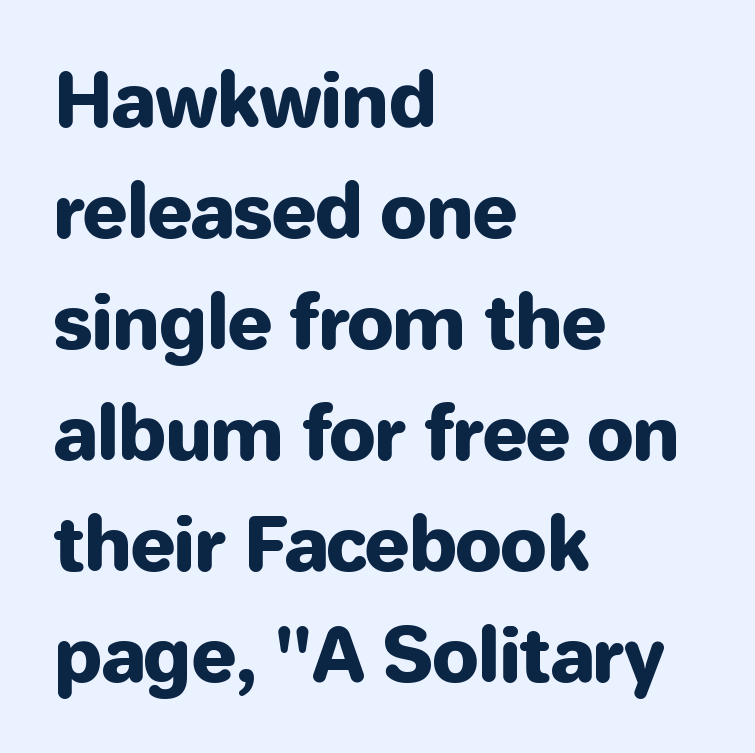
Q: Is the text italic (slanted)? A: No, it is upright.
Q: Is the typeface a serif or a sans-serif typeface? A: Sans-serif.
Q: Is the text underlined? A: No.
Q: How is the paragraph aligned? A: Left-aligned.
Q: Is the spacing between letters normal or unusually wide? A: Normal.
Q: Is the spacing between lines tight, normal or loose? A: Normal.
Q: Width (condensed, normal, or wide)? A: Normal.
Q: Stroke contrast? A: Low.
Q: x-height? A: Medium.
Q: Monospaced? A: No.
